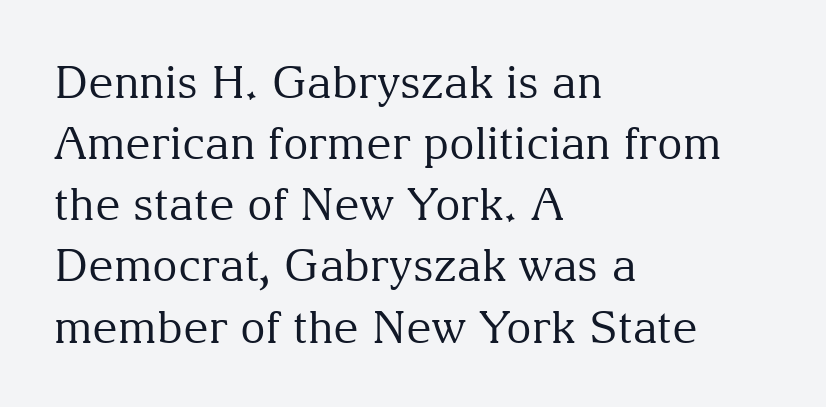
Every row of glyphs begins at an identical x-position on the left. A typesetter would call this proportional, since set widths differ per character. The typeface chosen for these lines features serifs. This reads as an unemphasized weight, regular at the heaviest. What's the leading like? Ordinary, nothing unusual. Lines of text with bare space underneath.
